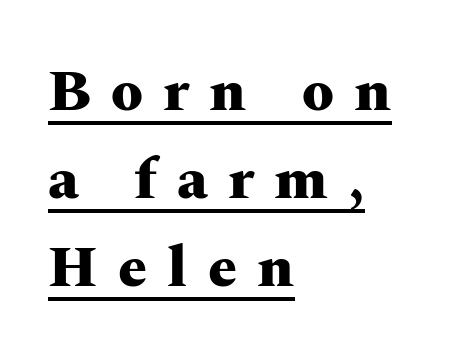
{"serif": "yes", "italic": "no", "bold": "yes", "weight": "heavy", "width": "wide", "stroke_contrast": "medium", "x_height": "medium", "monospaced": "no", "underline": "yes", "align": "left", "line_spacing": "normal", "line_spacing_ratio": 1.52, "letter_spacing": "wide", "letter_spacing_em": 0.35, "glyph_px": 58}
